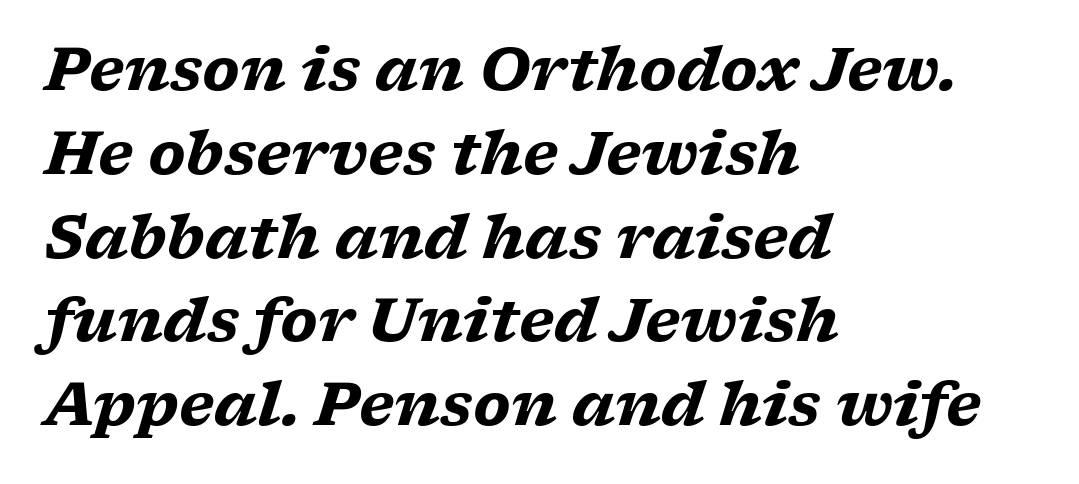
These lines keep a tight, regular rhythm from letter to letter. Which margin do the lines hug? The left one — the right edge is uneven. Typographically, this falls in the serif category. Summary of weight: heavy, a full bold.
